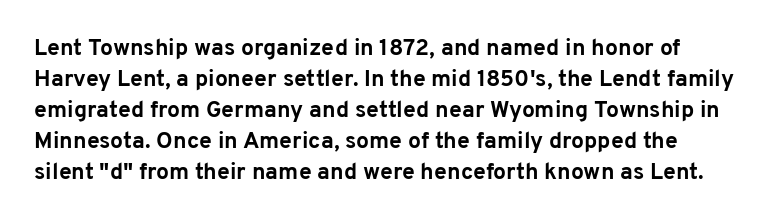
{"italic": "no", "bold": "yes", "underline": "no", "line_spacing": "normal", "line_spacing_ratio": 1.35, "letter_spacing": "normal", "letter_spacing_em": 0.0, "glyph_px": 23}
